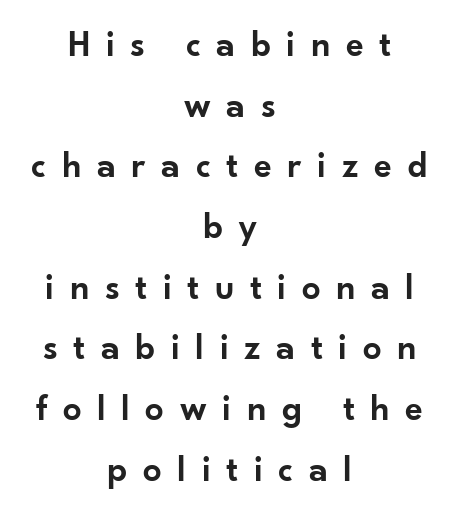
The image shows 37 px semibold sans-serif type, upright; set centered, normal line spacing (1.64x), unusually wide letter spacing (+0.42 em), not underlined; low stroke contrast and a small x-height.
